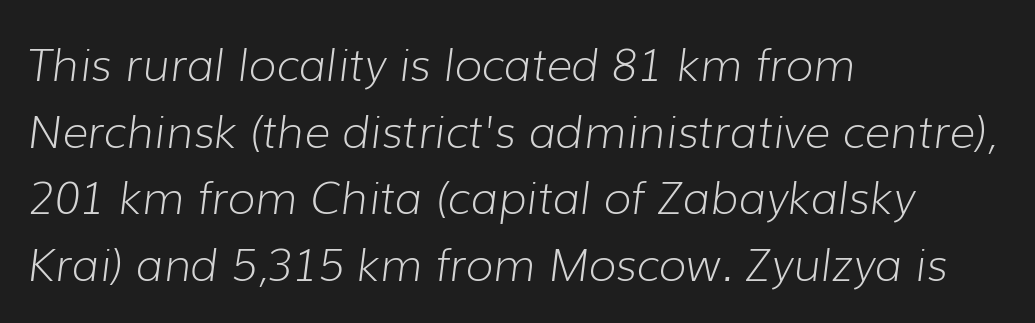
An italicized treatment has been applied to the whole sample. The letters advance in unequal steps, a hallmark of proportional type. Evenly set lines give the paragraph a standard silhouette. Students, note that the glyphs here touch the page at normal intervals.
